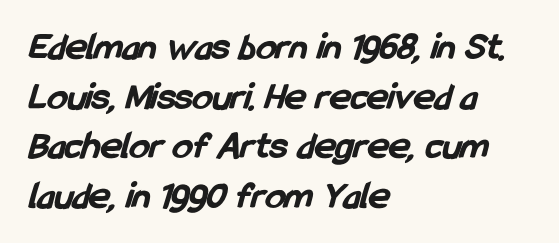
The image shows 40 px bold, condensed sans-serif type; set left-aligned, line spacing 1.24x, normal letter spacing, not underlined; low stroke contrast and a medium x-height.
